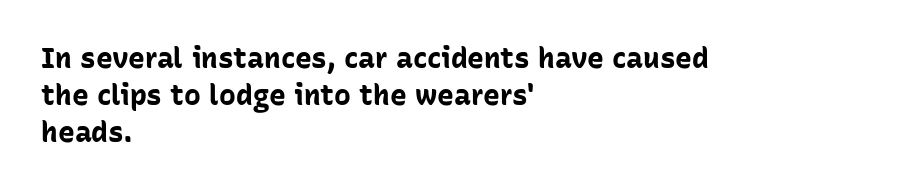
Q: Is the text bold? A: Yes.
Q: Is the text italic (slanted)? A: No, it is upright.
Q: Is the typeface a serif or a sans-serif typeface? A: Sans-serif.
Q: Is the text underlined? A: No.
Q: How is the paragraph aligned? A: Left-aligned.
Q: Is the spacing between letters normal or unusually wide? A: Normal.
Q: Is the spacing between lines tight, normal or loose? A: Normal.
Q: Width (condensed, normal, or wide)? A: Normal.
Q: Stroke contrast? A: Low.
Q: x-height? A: Medium.
Q: Monospaced? A: No.
